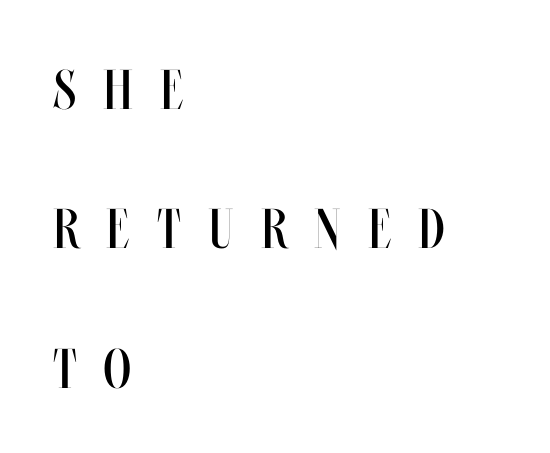
The lines are quadded left. These lines have a slow, spaced-out rhythm from letter to letter. No heavy texture on the line: the type isn't bold. Characters remain perfectly vertical along every line. Spacing verdict: proportional, widths tailored to each character.
